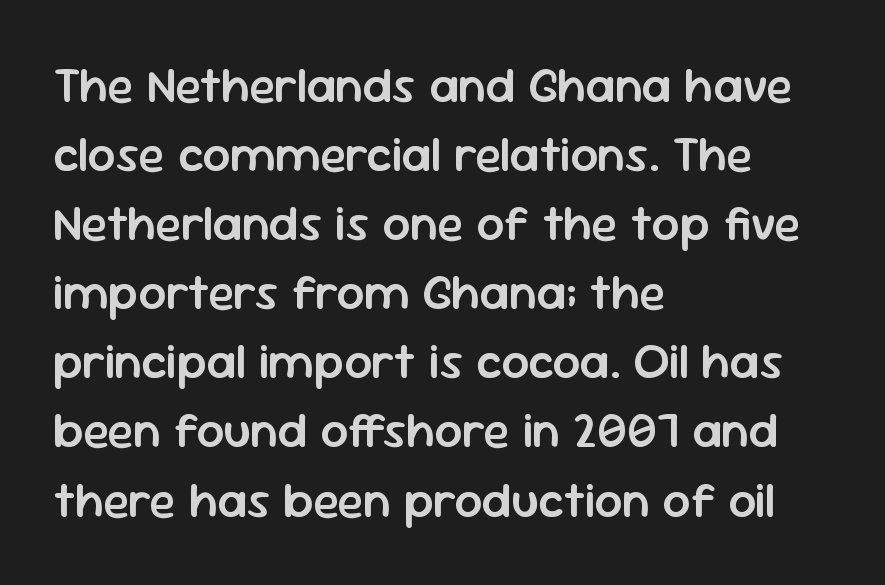
The image shows 49 px semibold sans-serif type, upright; set left-aligned, normal line spacing (1.41x), normal letter spacing, not underlined; low stroke contrast and a medium x-height.
